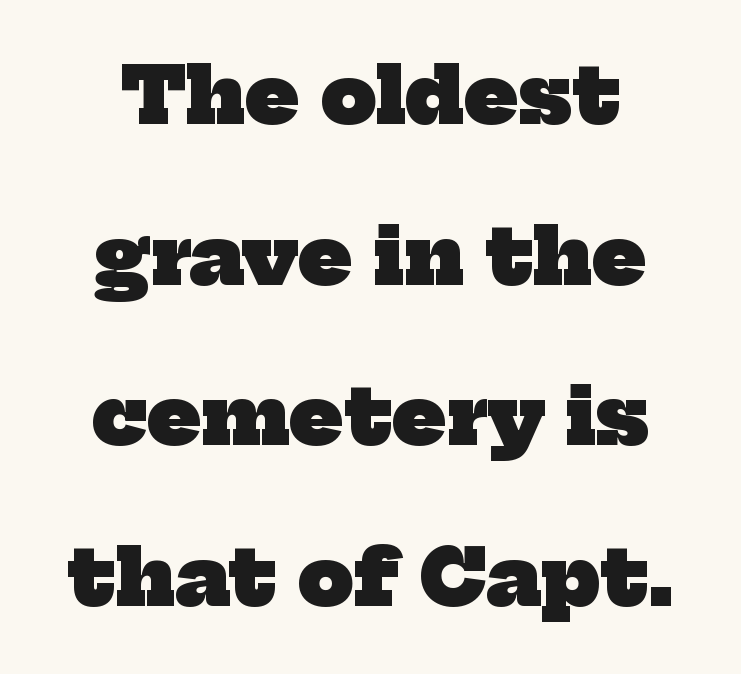
The image shows 78 px heavy serif type; set loose line spacing (2.06x), normal letter spacing, not underlined; low stroke contrast and a medium x-height.
